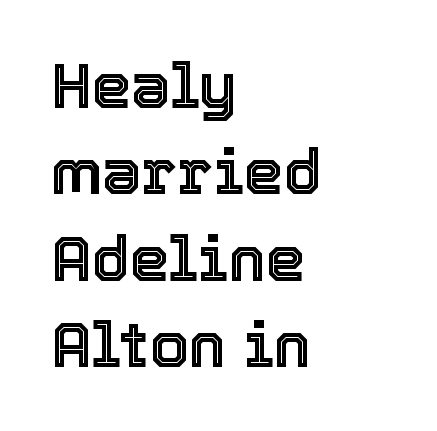
{"italic": "no", "width": "normal", "x_height": "medium", "monospaced": "no", "underline": "no", "align": "left", "line_spacing": "normal", "line_spacing_ratio": 1.37, "letter_spacing": "normal", "letter_spacing_em": 0.0, "glyph_px": 63}
